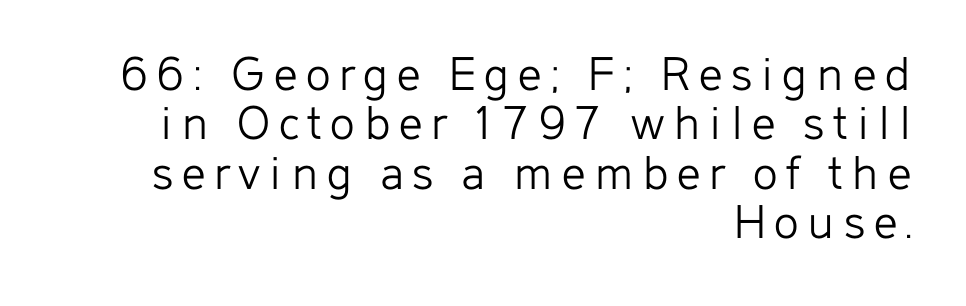
Q: Is the text bold? A: No.
Q: Is the text italic (slanted)? A: No, it is upright.
Q: Is the typeface a serif or a sans-serif typeface? A: Sans-serif.
Q: Is the text underlined? A: No.
Q: How is the paragraph aligned? A: Right-aligned.
Q: Is the spacing between lines tight, normal or loose? A: Tight.
Q: Width (condensed, normal, or wide)? A: Normal.
Q: Stroke contrast? A: Low.
Q: x-height? A: Medium.
Q: Monospaced? A: No.
